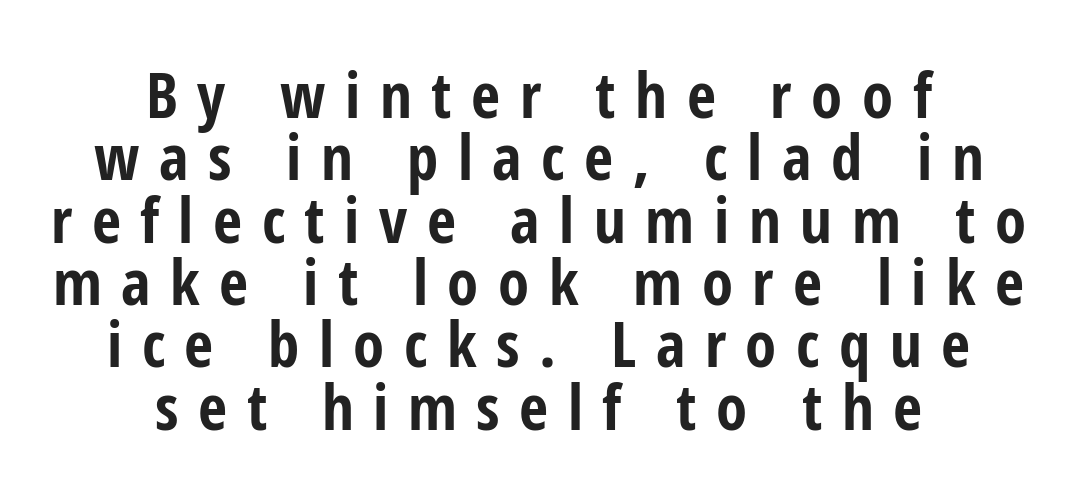
The image shows 63 px bold, condensed sans-serif type, upright; set centered, tight line spacing (0.99x), unusually wide letter spacing (+0.31 em), not underlined; low stroke contrast and a medium x-height.
